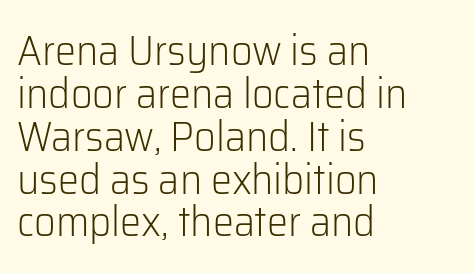
The designer dialed line spacing down below the default. Grotesque or geometric, the face here clearly has no serifs. The gap between lines stays unmarked. Ascenders rise straight up at ninety degrees.
